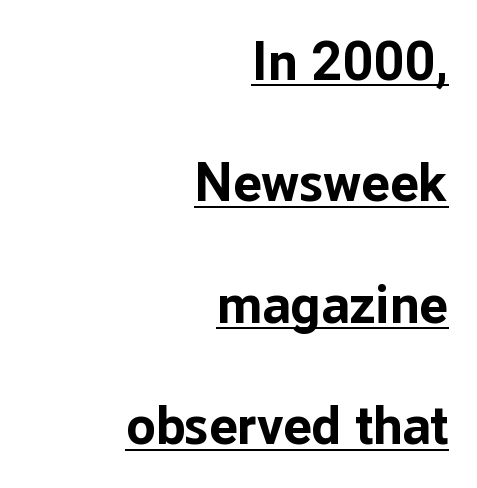
{"serif": "no", "italic": "no", "bold": "yes", "weight": "bold", "width": "normal", "stroke_contrast": "low", "x_height": "medium", "monospaced": "no", "underline": "yes", "align": "right", "line_spacing": "loose", "line_spacing_ratio": 2.25, "letter_spacing": "normal", "letter_spacing_em": 0.0, "glyph_px": 54}
